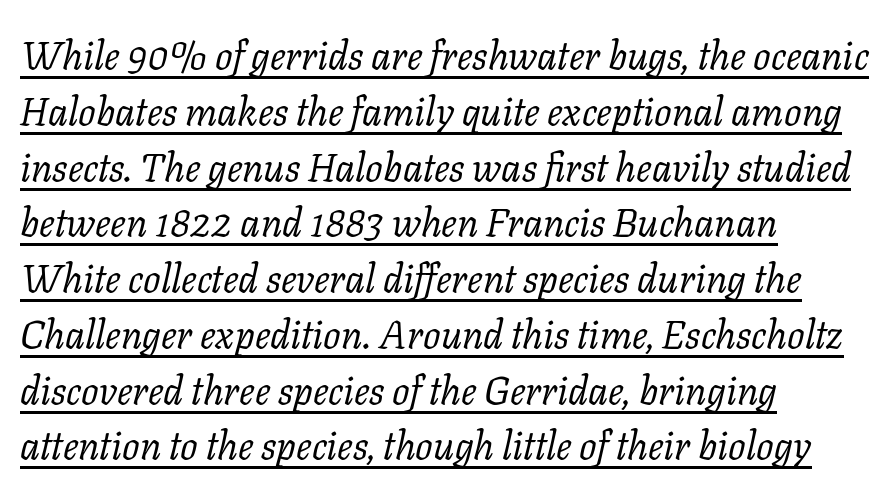
The image shows 39 px regular-weight serif type, italic (leaning right); set left-aligned, normal line spacing (1.43x), normal letter spacing, underlined; low stroke contrast and a medium x-height.
